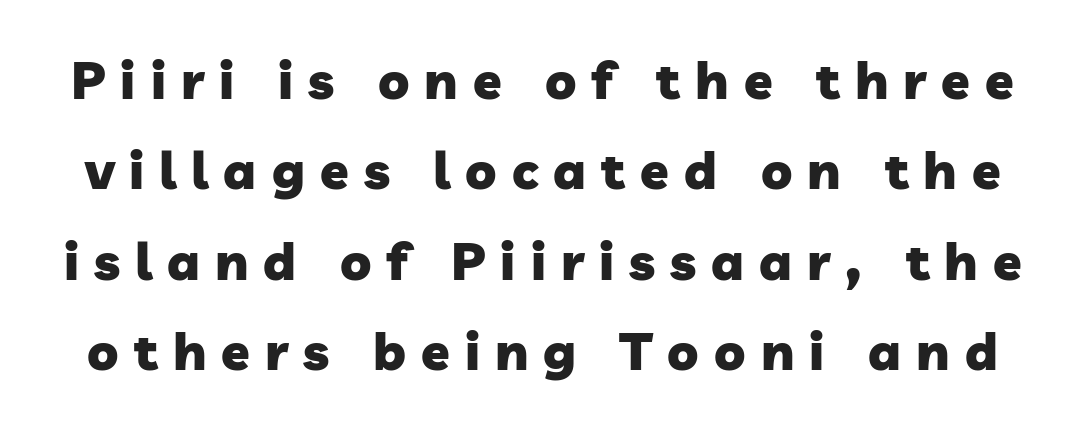
You'd pick this weight for a headline — it's a proper bold. These lines are composed in type without serifs. Looks like regular typesetting: each glyph gets only the width it needs. Someone cranked the tracking dial way up on this one. Check the space under the baseline: it is left empty.
